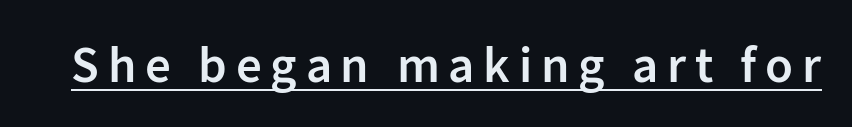
The image shows 51 px semibold sans-serif type, upright; set underlined; low stroke contrast and a medium x-height.
